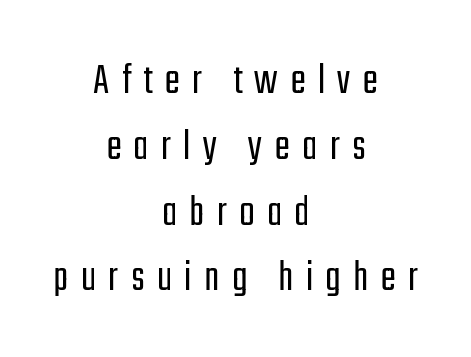
The image shows 46 px light, condensed sans-serif type, upright; set centered, normal line spacing (1.43x), unusually wide letter spacing (+0.27 em), not underlined; low stroke contrast and a medium x-height.
